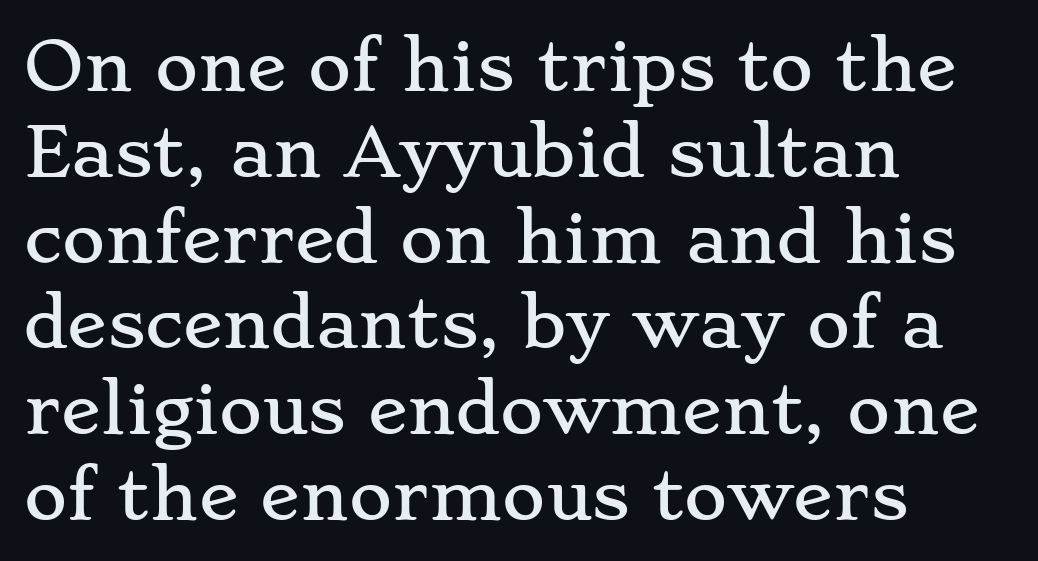
Q: Is the text italic (slanted)? A: No, it is upright.
Q: Is the typeface a serif or a sans-serif typeface? A: Serif.
Q: Is the text underlined? A: No.
Q: How is the paragraph aligned? A: Left-aligned.
Q: Is the spacing between letters normal or unusually wide? A: Normal.
Q: Is the spacing between lines tight, normal or loose? A: Normal.
Q: Width (condensed, normal, or wide)? A: Wide.
Q: Stroke contrast? A: Low.
Q: x-height? A: Small.
Q: Monospaced? A: No.
